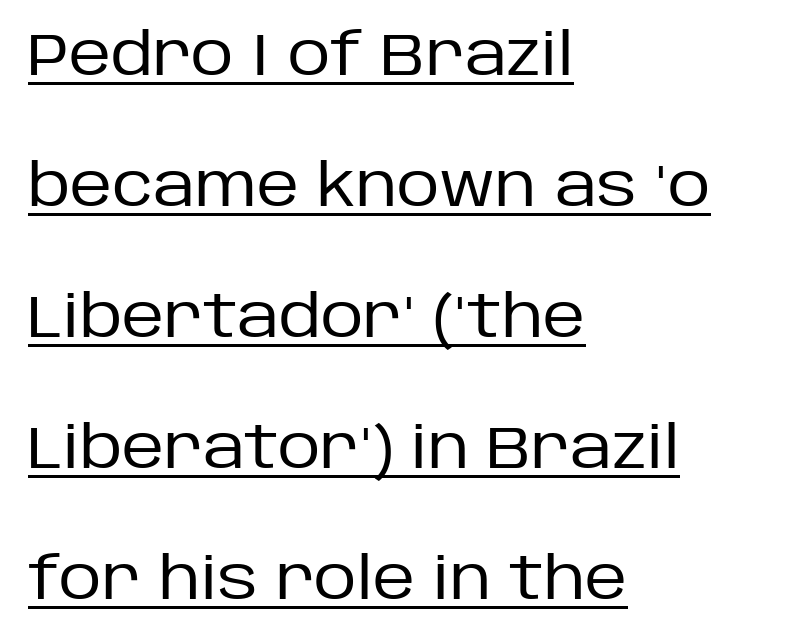
Q: Is the text bold? A: No.
Q: Is the text italic (slanted)? A: No, it is upright.
Q: Is the typeface a serif or a sans-serif typeface? A: Sans-serif.
Q: Is the text underlined? A: Yes.
Q: How is the paragraph aligned? A: Left-aligned.
Q: Is the spacing between letters normal or unusually wide? A: Normal.
Q: Is the spacing between lines tight, normal or loose? A: Loose.
Q: Width (condensed, normal, or wide)? A: Normal.
Q: Stroke contrast? A: Low.
Q: x-height? A: Large.
Q: Monospaced? A: No.
